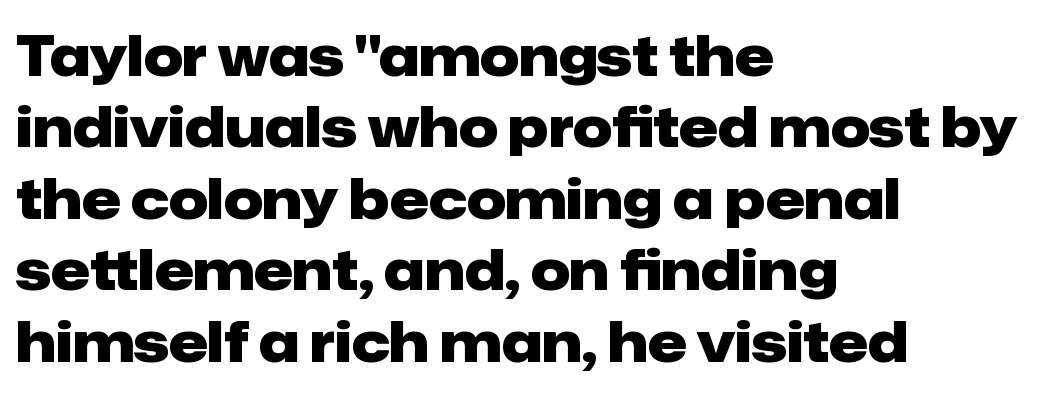
Classification — sans serif. Lines of text with bare space underneath. No extra tracking has been applied to these lines. Is there any slant? The stems are plumb. Character widths vary here, with narrow letters taking less room than wide ones.
